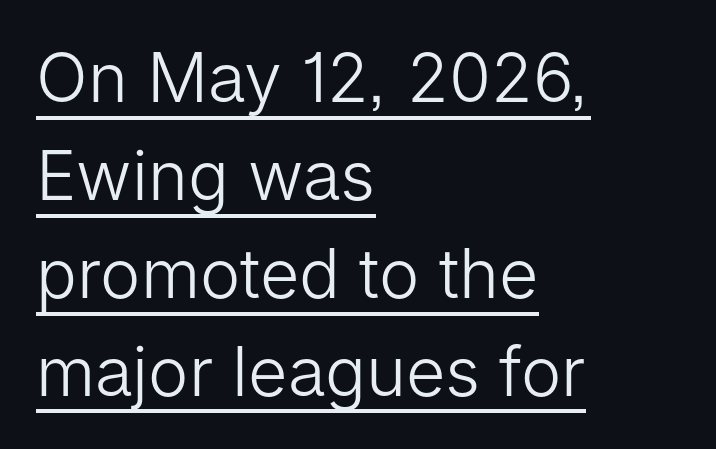
Q: Is the text bold? A: No.
Q: Is the text italic (slanted)? A: No, it is upright.
Q: Is the typeface a serif or a sans-serif typeface? A: Sans-serif.
Q: Is the text underlined? A: Yes.
Q: How is the paragraph aligned? A: Left-aligned.
Q: Is the spacing between letters normal or unusually wide? A: Normal.
Q: Is the spacing between lines tight, normal or loose? A: Normal.
Q: Width (condensed, normal, or wide)? A: Normal.
Q: Stroke contrast? A: Low.
Q: x-height? A: Medium.
Q: Monospaced? A: No.
